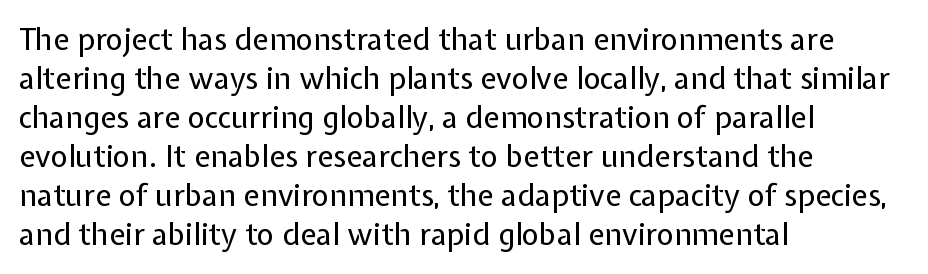
The space between consecutive lines is moderate. Letterform terminals end flat and unadorned throughout the passage. Between one letter and the next there's only the usual sliver of space. The area under the type is left untouched.
